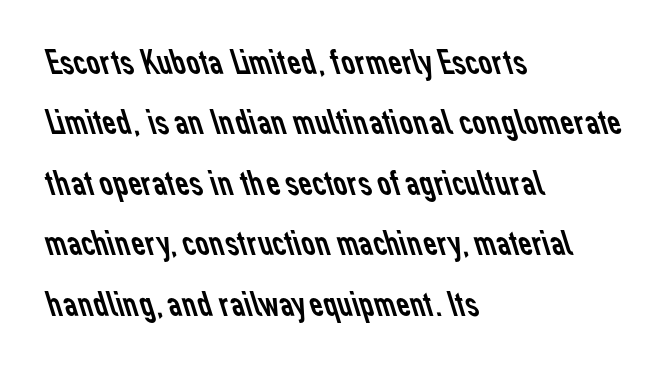
Q: Is the text bold? A: No.
Q: Is the typeface a serif or a sans-serif typeface? A: Sans-serif.
Q: Is the text underlined? A: No.
Q: How is the paragraph aligned? A: Left-aligned.
Q: Is the spacing between letters normal or unusually wide? A: Normal.
Q: Is the spacing between lines tight, normal or loose? A: Normal.
Q: Width (condensed, normal, or wide)? A: Normal.
Q: Stroke contrast? A: Low.
Q: x-height? A: Medium.
Q: Monospaced? A: No.
